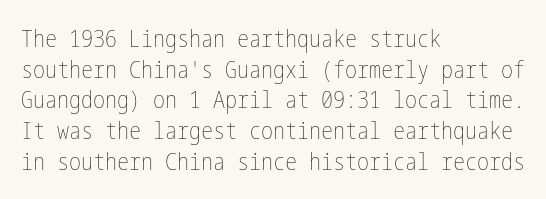
Q: Is the text bold? A: No.
Q: Is the text italic (slanted)? A: No, it is upright.
Q: Is the text underlined? A: No.
Q: How is the paragraph aligned? A: Left-aligned.
Q: Is the spacing between letters normal or unusually wide? A: Normal.
Q: Is the spacing between lines tight, normal or loose? A: Normal.
